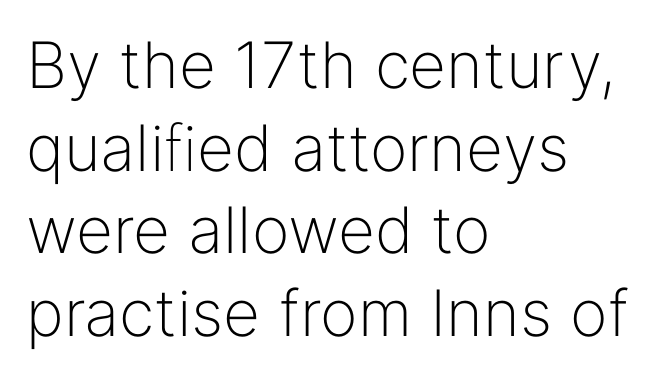
The image shows 64 px light sans-serif type, upright; set left-aligned, normal line spacing (1.29x), normal letter spacing, not underlined; low stroke contrast and a medium x-height.
